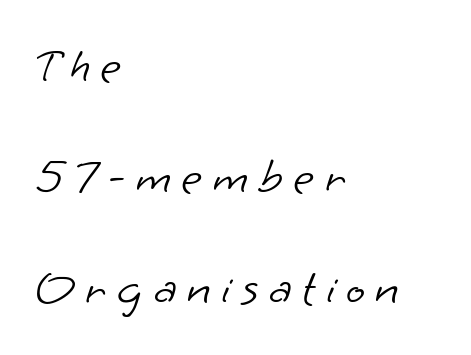
Q: Is the text bold? A: No.
Q: Is the typeface a serif or a sans-serif typeface? A: Sans-serif.
Q: Is the text underlined? A: No.
Q: How is the paragraph aligned? A: Left-aligned.
Q: Is the spacing between letters normal or unusually wide? A: Unusually wide.
Q: Is the spacing between lines tight, normal or loose? A: Loose.
Q: Width (condensed, normal, or wide)? A: Normal.
Q: Stroke contrast? A: Low.
Q: x-height? A: Small.
Q: Monospaced? A: No.
